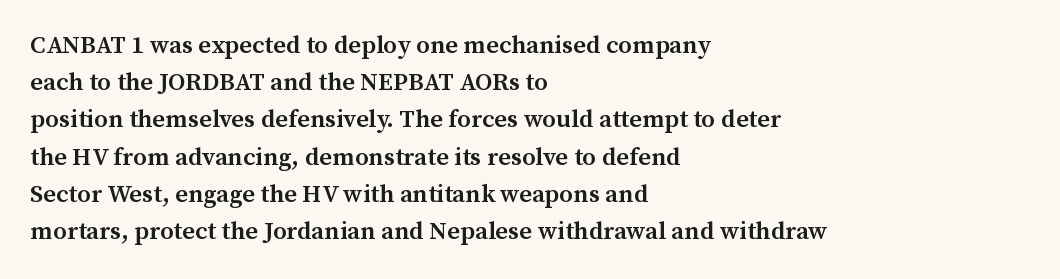
Q: Is the text bold? A: Semi-bold.
Q: Is the text italic (slanted)? A: No, it is upright.
Q: Is the text underlined? A: No.
Q: How is the paragraph aligned? A: Left-aligned.
Q: Is the spacing between letters normal or unusually wide? A: Normal.
Q: Is the spacing between lines tight, normal or loose? A: Normal.
